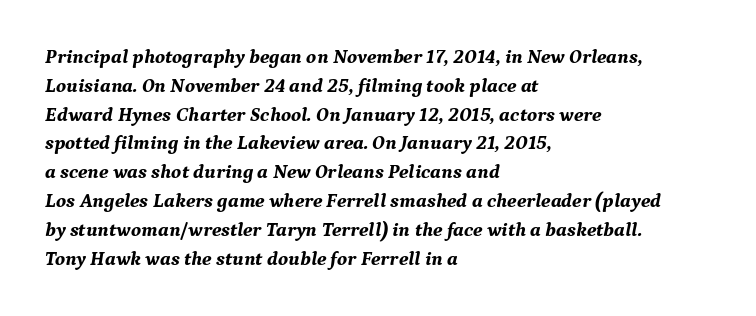
The image shows 20 px bold type, italic (leaning right); set left-aligned, normal line spacing (1.44x), normal letter spacing, not underlined.
